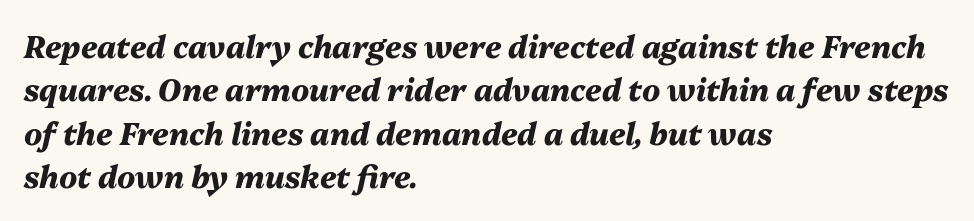
The image shows 30 px heavy type, italic (leaning right); set left-aligned, normal line spacing (1.45x), normal letter spacing, not underlined; medium stroke contrast and a medium x-height.
